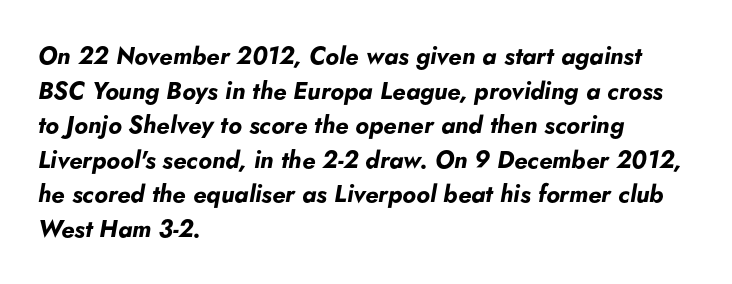
The image shows 24 px bold type, italic (leaning right); set left-aligned, normal line spacing (1.44x), normal letter spacing, not underlined.
